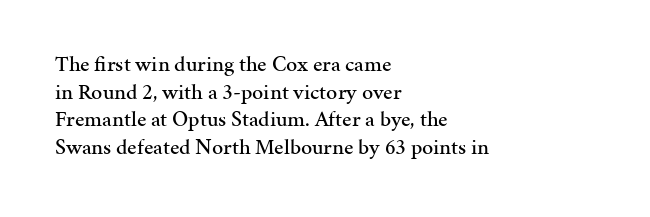
Q: Is the text italic (slanted)? A: No, it is upright.
Q: Is the text underlined? A: No.
Q: How is the paragraph aligned? A: Left-aligned.
Q: Is the spacing between letters normal or unusually wide? A: Normal.
Q: Is the spacing between lines tight, normal or loose? A: Normal.
